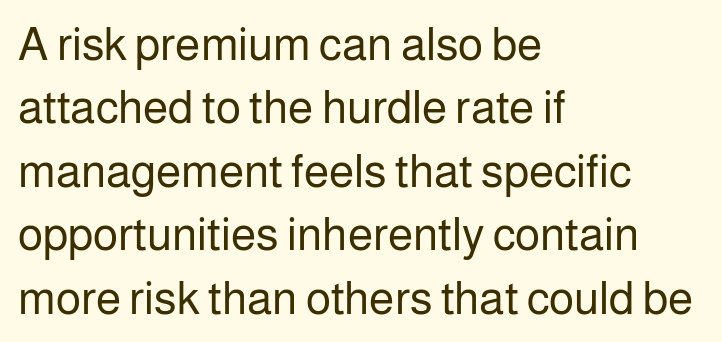
Each letter's strokes conclude bluntly, with no projecting serifs. Weight: regular or lighter. The foot of each line stays bare and open. Spacing verdict: proportional, widths tailored to each character. The lines in this sample share a left origin and differ only in where they stop.
